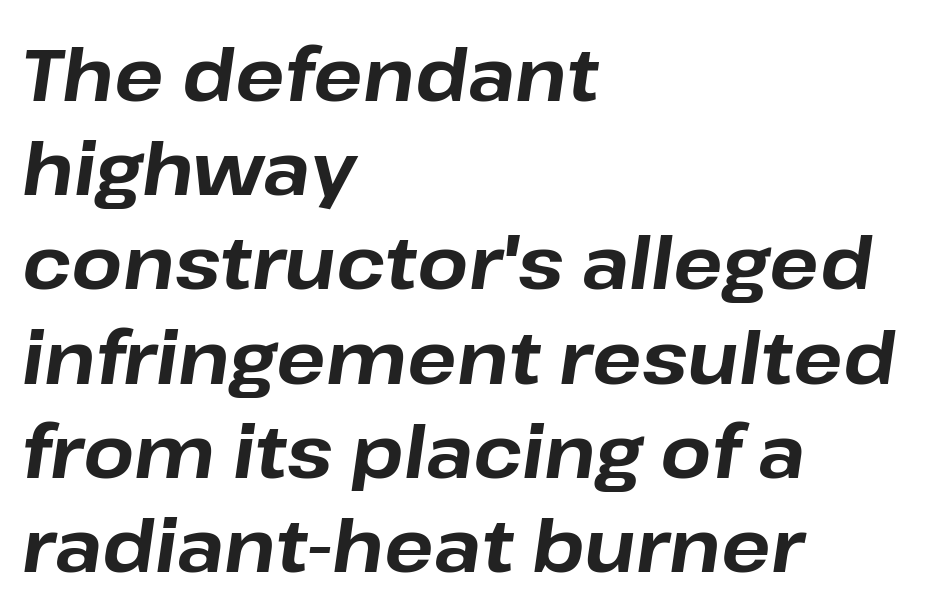
The image shows 73 px bold type, italic (leaning right); set left-aligned, normal line spacing (1.29x), normal letter spacing, not underlined; low stroke contrast and a medium x-height.
